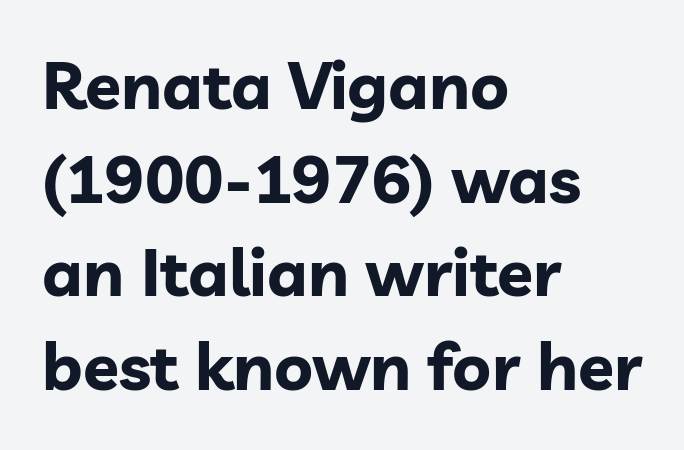
The image shows 66 px bold sans-serif type, upright; set left-aligned, normal line spacing (1.42x), normal letter spacing, not underlined; low stroke contrast and a medium x-height.
